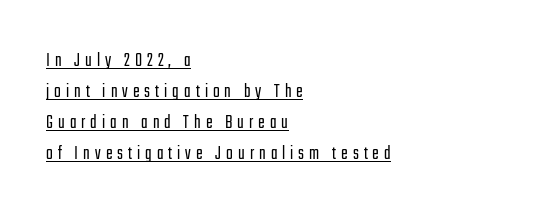
The image shows 20 px text type, upright; set left-aligned, normal line spacing (1.55x), unusually wide letter spacing (+0.25 em), underlined.
